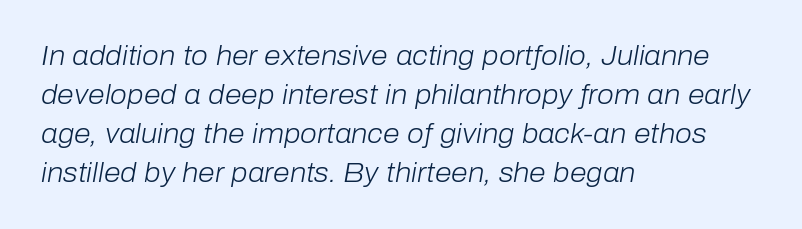
The image shows 27 px text type, italic (leaning right); set left-aligned, normal line spacing (1.44x), normal letter spacing, not underlined.
